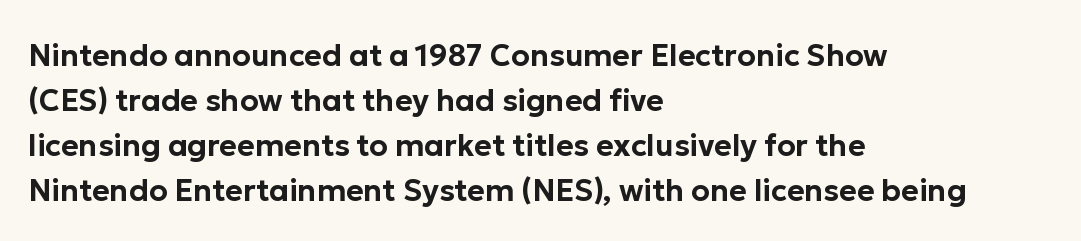
The image shows 30 px sans-serif type, upright; set left-aligned, normal line spacing (1.5x), normal letter spacing, not underlined; low stroke contrast and a medium x-height.
